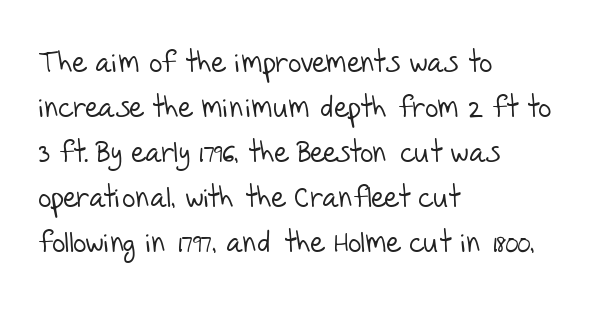
The image shows 29 px light sans-serif type; set left-aligned, normal line spacing (1.55x), normal letter spacing, not underlined; low stroke contrast and a large x-height.
